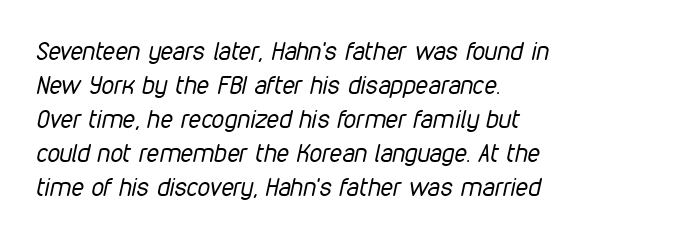
In terms of letterspacing, this is plain default setting. These lines sit exactly where default settings would place them. Compared with a centered layout, this one pins lines to the left instead. Check the space under the baseline: it is left empty. The specimen reads as italic at a glance.
